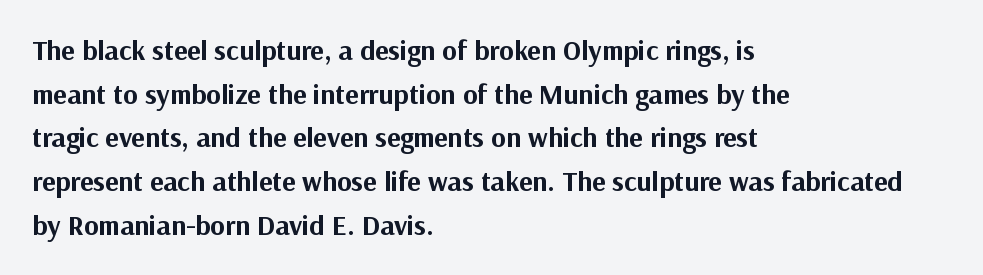
The image shows 28 px bold sans-serif type, upright; set left-aligned, normal line spacing (1.56x), normal letter spacing, not underlined; medium stroke contrast and a medium x-height.
